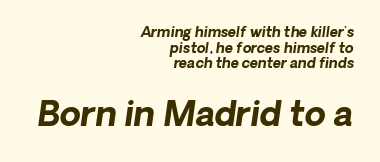
The emphasis by scale lands on block number two, below. If you drew a ruler down the right edge, every line would touch it. The lettering tilts uniformly, giving the passage an italic look. Line spacing here is tight. Note the varied advance widths — an 'i' is clearly narrower than an 'm'. Strokes here are thick enough to call this a true bold.
